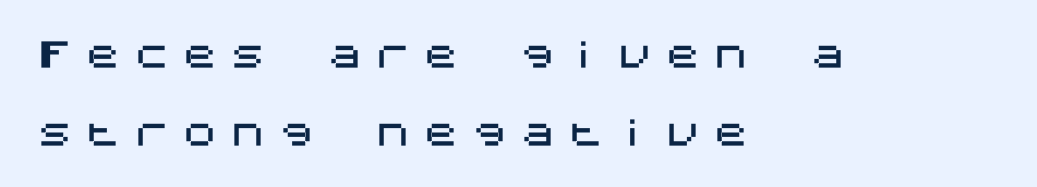
Q: Is the text italic (slanted)? A: No, it is upright.
Q: Is the typeface a serif or a sans-serif typeface? A: Sans-serif.
Q: Is the text underlined? A: No.
Q: How is the paragraph aligned? A: Left-aligned.
Q: Is the spacing between letters normal or unusually wide? A: Unusually wide.
Q: Is the spacing between lines tight, normal or loose? A: Loose.
Q: Width (condensed, normal, or wide)? A: Normal.
Q: Stroke contrast? A: Medium.
Q: x-height? A: Large.
